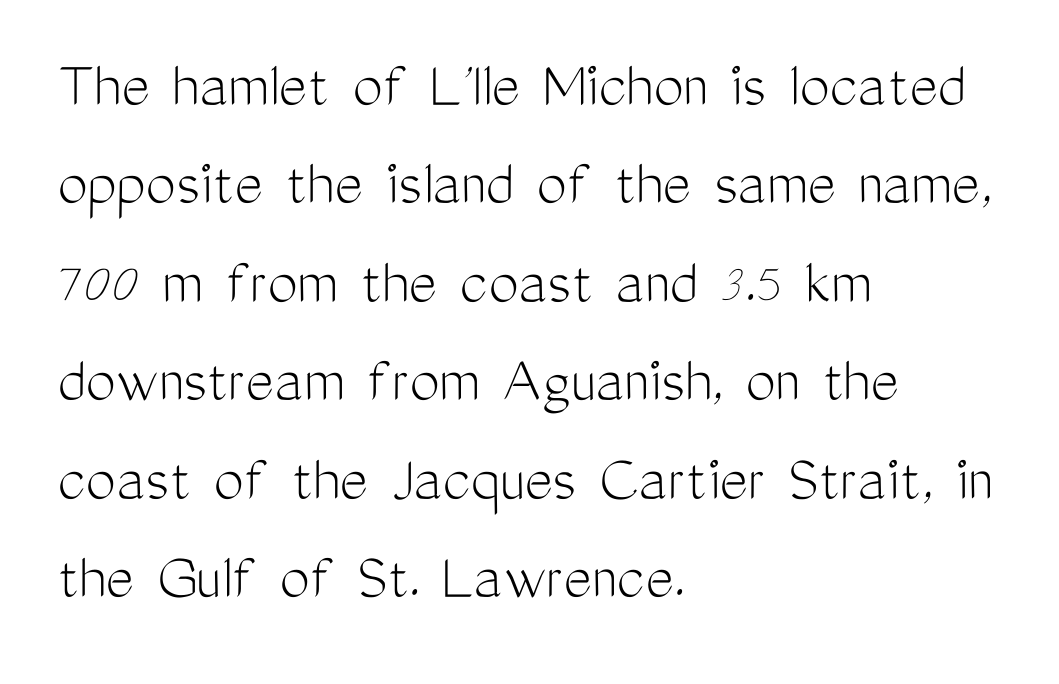
{"serif": "no", "italic": "no", "bold": "no", "weight": "light", "width": "condensed", "stroke_contrast": "medium", "x_height": "medium", "monospaced": "no", "underline": "no", "align": "left", "line_spacing": "normal", "line_spacing_ratio": 1.47, "letter_spacing": "normal", "letter_spacing_em": 0.0, "glyph_px": 67}
